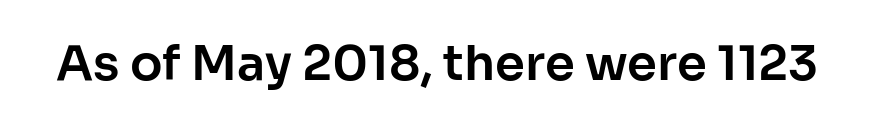
Inter-character spacing is left at the font's built-in metrics. The typography opts for an upright posture over an oblique one. Underline: absent. What kind of face is this? One without serifs — a sans. You could not count columns in this text — the font is proportionally spaced.
